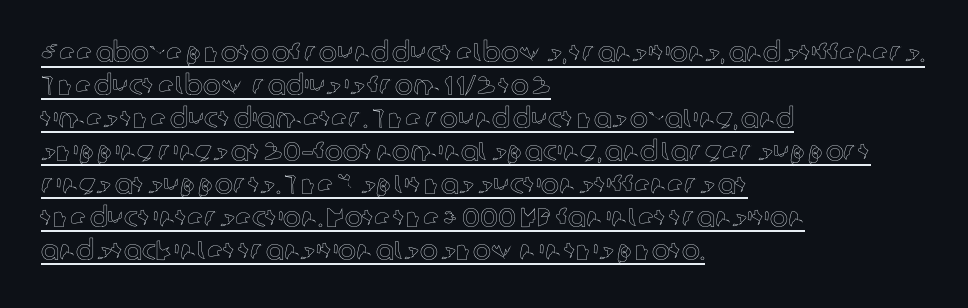
Q: Is the text italic (slanted)? A: No, it is upright.
Q: Is the text underlined? A: Yes.
Q: How is the paragraph aligned? A: Left-aligned.
Q: Is the spacing between letters normal or unusually wide? A: Normal.
